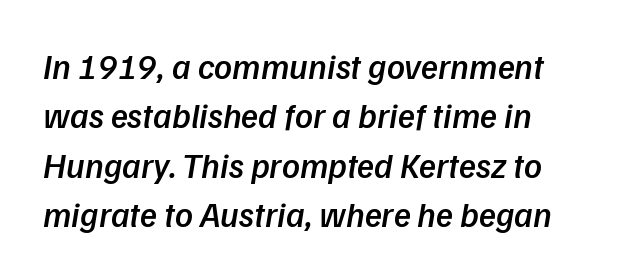
{"serif": "no", "bold": "semi", "weight": "semibold", "width": "normal", "stroke_contrast": "low", "x_height": "medium", "monospaced": "no", "underline": "no", "align": "left", "line_spacing": "normal", "line_spacing_ratio": 1.41, "letter_spacing": "normal", "letter_spacing_em": 0.0, "glyph_px": 35}
